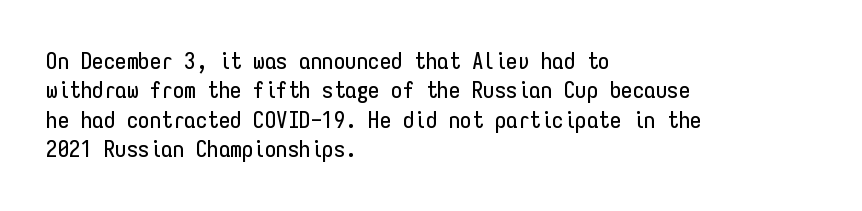
{"italic": "no", "underline": "no", "align": "left", "line_spacing": "normal", "line_spacing_ratio": 1.28, "letter_spacing": "normal", "letter_spacing_em": 0.0, "glyph_px": 23}
